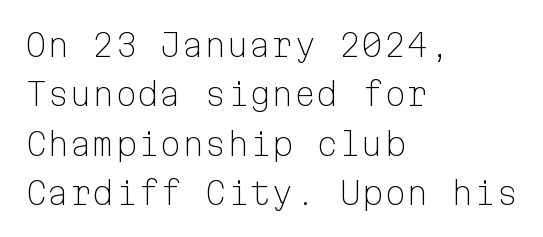
The image shows 32 px light sans-serif type, upright, monospaced; set left-aligned, normal line spacing (1.54x), normal letter spacing, not underlined; low stroke contrast and a medium x-height.
